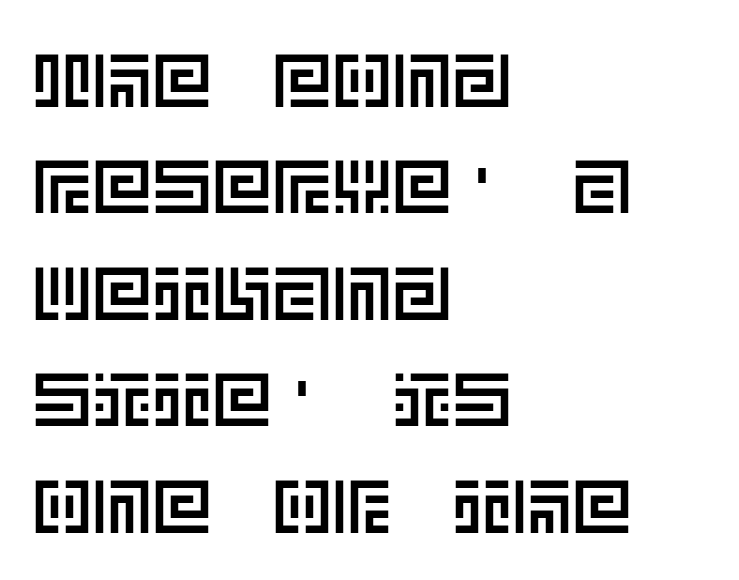
{"italic": "no", "width": "normal", "x_height": "large", "underline": "no", "align": "left", "line_spacing": "normal", "line_spacing_ratio": 1.42, "letter_spacing": "normal", "letter_spacing_em": 0.0, "glyph_px": 75}
